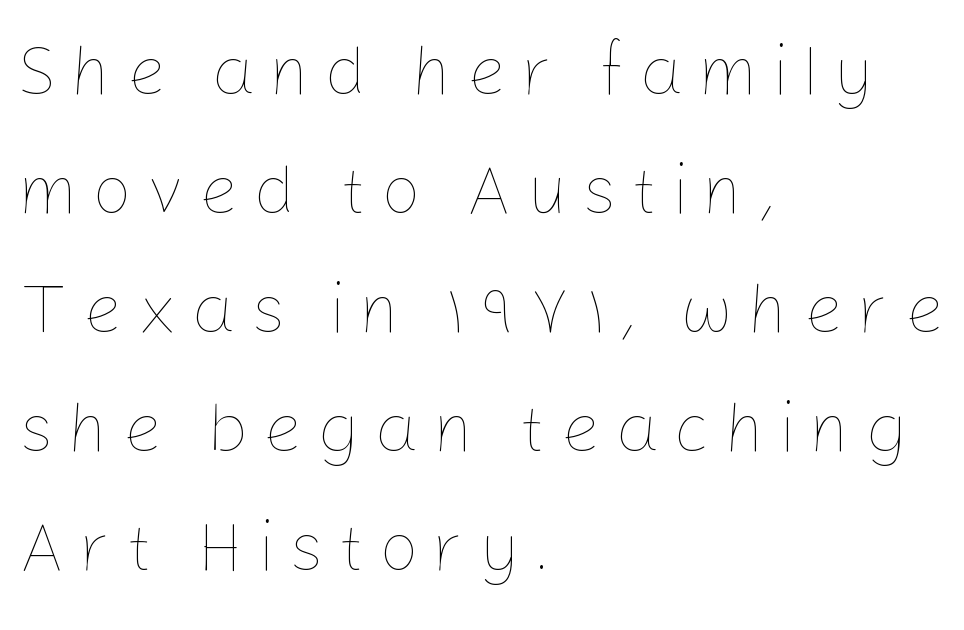
Q: Is the text bold? A: No.
Q: Is the text italic (slanted)? A: No, it is upright.
Q: Is the text underlined? A: No.
Q: How is the paragraph aligned? A: Left-aligned.
Q: Is the spacing between letters normal or unusually wide? A: Unusually wide.
Q: Is the spacing between lines tight, normal or loose? A: Normal.
Q: Width (condensed, normal, or wide)? A: Normal.
Q: Stroke contrast? A: Low.
Q: x-height? A: Medium.
Q: Monospaced? A: No.
